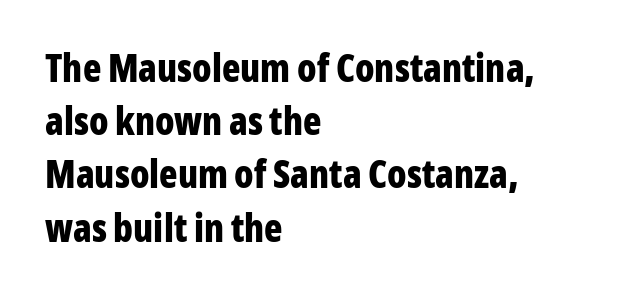
The image shows 38 px bold, condensed sans-serif type, upright; set left-aligned, normal line spacing (1.4x), normal letter spacing, not underlined; low stroke contrast and a medium x-height.
